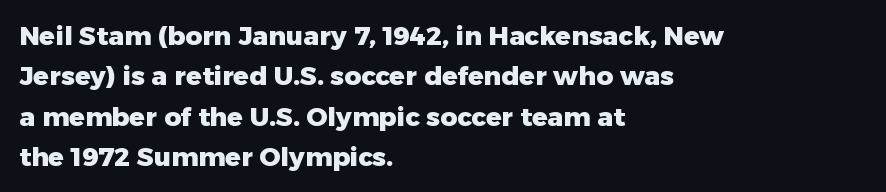
Q: Is the text bold? A: Yes.
Q: Is the text italic (slanted)? A: No, it is upright.
Q: Is the text underlined? A: No.
Q: How is the paragraph aligned? A: Left-aligned.
Q: Is the spacing between letters normal or unusually wide? A: Normal.
Q: Is the spacing between lines tight, normal or loose? A: Normal.
